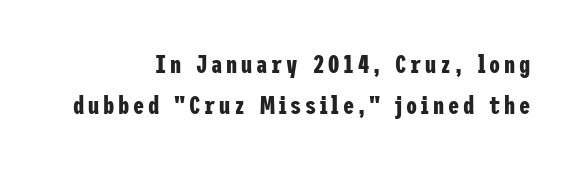
Quick note: not italic, upright. Descenders are the only things crossing below the line. Horizontal alignment here is rightward, an uncommon choice for prose. A normal amount of white space separates one row of letters from the next.
